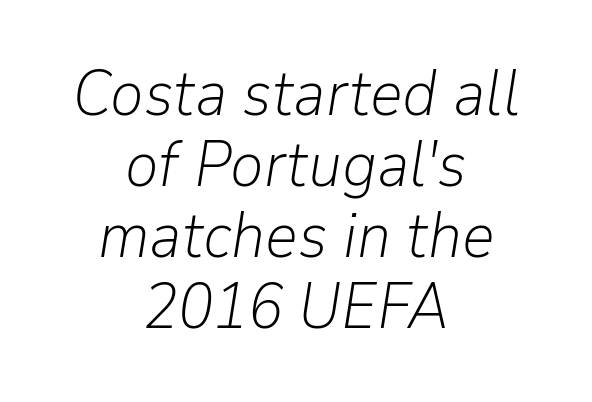
Q: Is the text bold? A: No.
Q: Is the text italic (slanted)? A: Yes, it leans right by about 9 degrees.
Q: Is the text underlined? A: No.
Q: How is the paragraph aligned? A: Centered.
Q: Is the spacing between letters normal or unusually wide? A: Normal.
Q: Is the spacing between lines tight, normal or loose? A: Tight.
Q: Width (condensed, normal, or wide)? A: Normal.
Q: Stroke contrast? A: Low.
Q: x-height? A: Medium.
Q: Monospaced? A: No.
